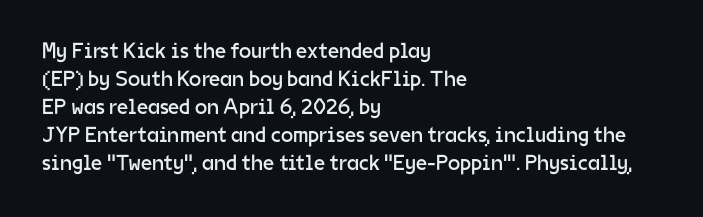
The image shows 22 px text type, upright; set left-aligned, normal line spacing (1.27x), normal letter spacing, not underlined.
